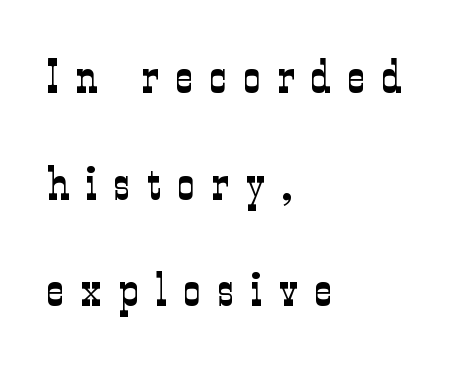
Q: Is the text bold? A: No.
Q: Is the text italic (slanted)? A: No, it is upright.
Q: Is the typeface a serif or a sans-serif typeface? A: Serif.
Q: Is the text underlined? A: No.
Q: How is the paragraph aligned? A: Left-aligned.
Q: Is the spacing between letters normal or unusually wide? A: Unusually wide.
Q: Is the spacing between lines tight, normal or loose? A: Loose.
Q: Width (condensed, normal, or wide)? A: Condensed.
Q: Stroke contrast? A: Low.
Q: x-height? A: Medium.
Q: Monospaced? A: No.
